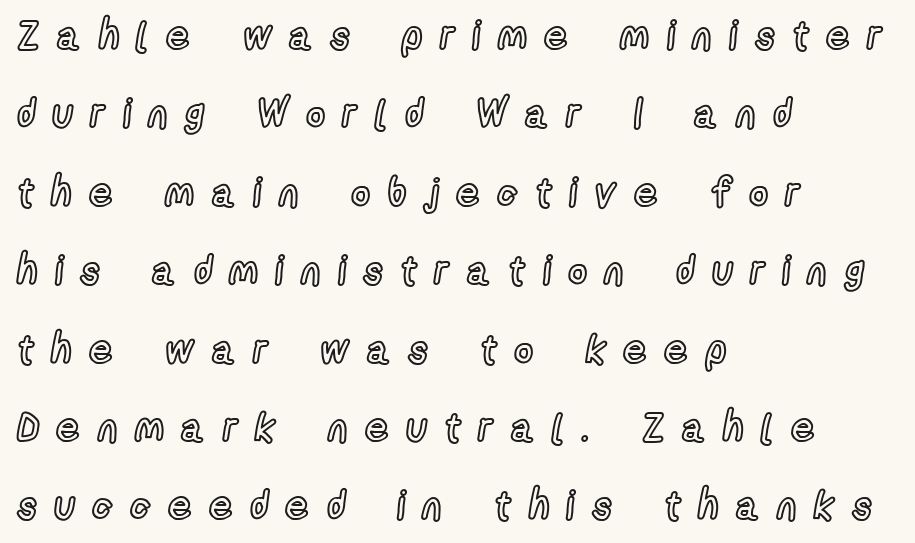
The image shows 40 px condensed type; set left-aligned, loose line spacing (1.96x), unusually wide letter spacing (+0.45 em), not underlined; a medium x-height.
